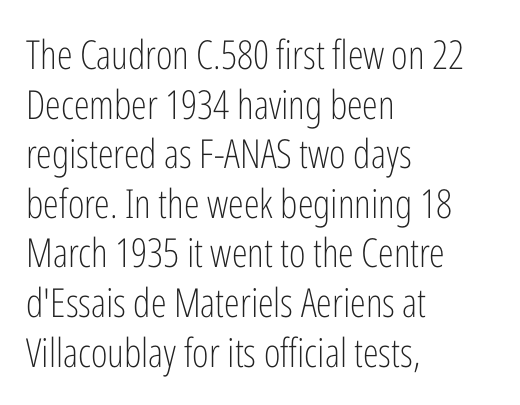
Q: Is the text bold? A: No.
Q: Is the text italic (slanted)? A: No, it is upright.
Q: Is the typeface a serif or a sans-serif typeface? A: Sans-serif.
Q: Is the text underlined? A: No.
Q: How is the paragraph aligned? A: Left-aligned.
Q: Is the spacing between letters normal or unusually wide? A: Normal.
Q: Width (condensed, normal, or wide)? A: Condensed.
Q: Stroke contrast? A: Low.
Q: x-height? A: Medium.
Q: Monospaced? A: No.
